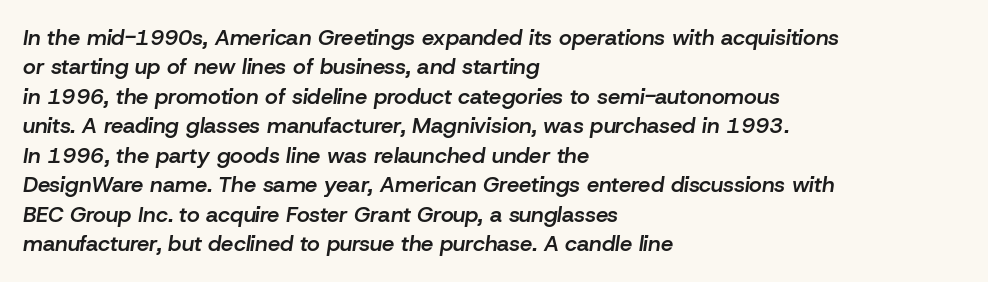
The specimen reads as italic at a glance. Line spacing here is normal. As a designer I'd log this as weight 600, semibold. Typeset ragged right — the left edge is the straight one. Short note: letters normally spaced. Bare-footed words on every line.
